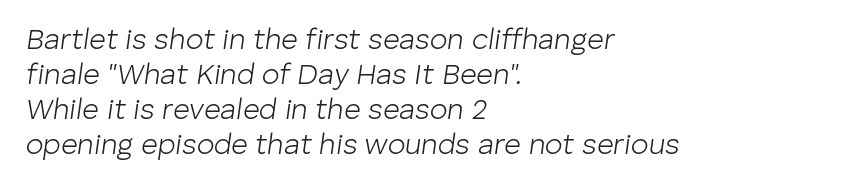
The image shows 29 px light type, italic (leaning right); set left-aligned, line spacing 1.21x, normal letter spacing, not underlined; low stroke contrast and a medium x-height.
